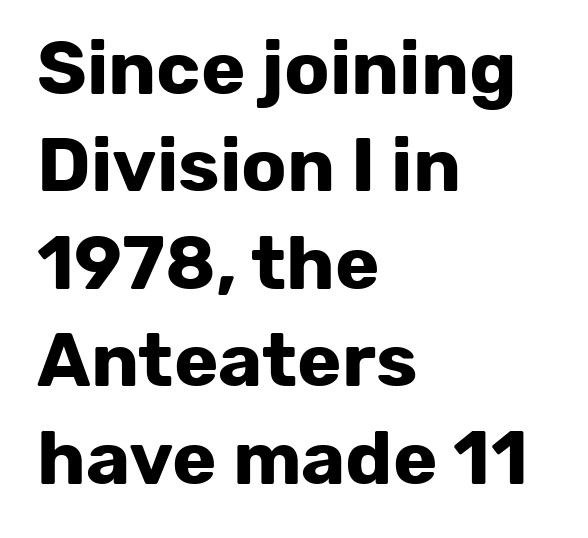
Q: Is the text bold? A: Yes.
Q: Is the text italic (slanted)? A: No, it is upright.
Q: Is the typeface a serif or a sans-serif typeface? A: Sans-serif.
Q: Is the text underlined? A: No.
Q: How is the paragraph aligned? A: Left-aligned.
Q: Is the spacing between letters normal or unusually wide? A: Normal.
Q: Is the spacing between lines tight, normal or loose? A: Normal.
Q: Width (condensed, normal, or wide)? A: Normal.
Q: Stroke contrast? A: Low.
Q: x-height? A: Medium.
Q: Monospaced? A: No.
